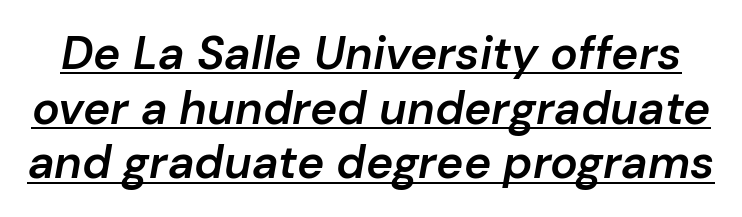
Q: Is the text bold? A: Semi-bold.
Q: Is the text italic (slanted)? A: Yes, it leans right by about 10 degrees.
Q: Is the text underlined? A: Yes.
Q: Is the spacing between letters normal or unusually wide? A: Normal.
Q: Width (condensed, normal, or wide)? A: Normal.
Q: Stroke contrast? A: Low.
Q: x-height? A: Medium.
Q: Monospaced? A: No.
